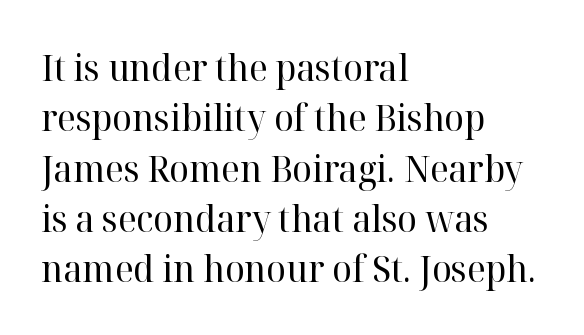
Q: Is the text bold? A: No.
Q: Is the text italic (slanted)? A: No, it is upright.
Q: Is the typeface a serif or a sans-serif typeface? A: Serif.
Q: Is the text underlined? A: No.
Q: How is the paragraph aligned? A: Left-aligned.
Q: Is the spacing between letters normal or unusually wide? A: Normal.
Q: Is the spacing between lines tight, normal or loose? A: Normal.
Q: Width (condensed, normal, or wide)? A: Normal.
Q: Stroke contrast? A: High.
Q: x-height? A: Medium.
Q: Monospaced? A: No.
